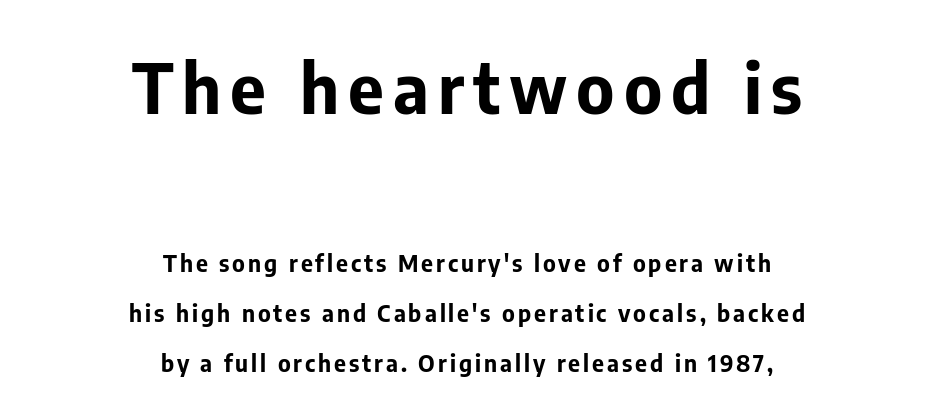
Q: Is the text bold? A: Yes.
Q: Is the text italic (slanted)? A: No, it is upright.
Q: Is the typeface a serif or a sans-serif typeface? A: Sans-serif.
Q: Is the text underlined? A: No.
Q: How is the paragraph aligned? A: Centered.
Q: Is the spacing between lines tight, normal or loose? A: Loose.
Q: Which block of text is set in a larger size, the first (top) or the second (bottom)? A: The first (top) one.
Q: Width (condensed, normal, or wide)? A: Normal.
Q: Stroke contrast? A: Low.
Q: x-height? A: Medium.
Q: Monospaced? A: No.
